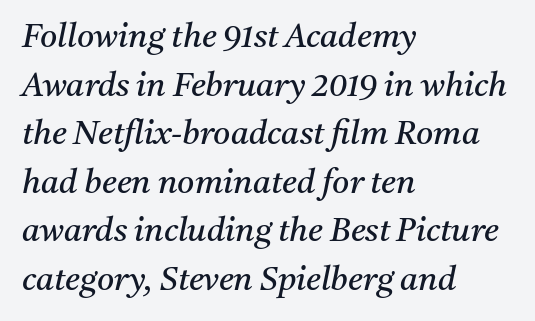
{"serif": "yes", "italic": "yes", "lean": "right", "slant_degrees": 11, "bold": "no", "weight": "regular", "width": "normal", "stroke_contrast": "medium", "x_height": "medium", "monospaced": "no", "underline": "no", "align": "left", "line_spacing": "normal", "line_spacing_ratio": 1.47, "letter_spacing": "normal", "letter_spacing_em": 0.0, "glyph_px": 33}
